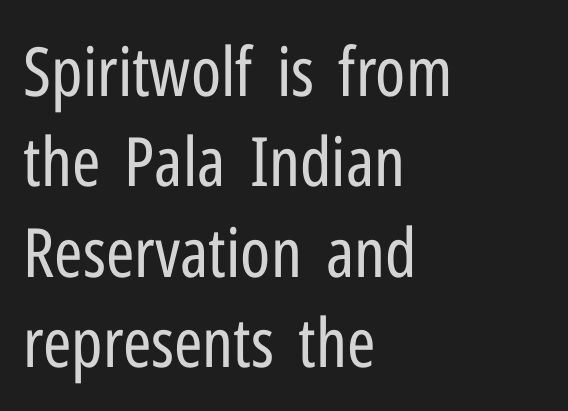
The image shows 68 px regular-weight, condensed sans-serif type, upright; set left-aligned, normal line spacing (1.33x), normal letter spacing, not underlined; low stroke contrast and a medium x-height.
